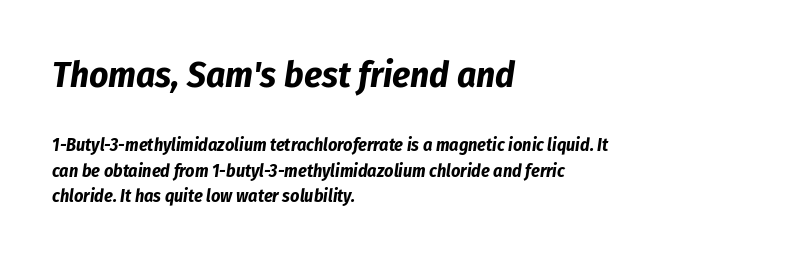
Caption: standard tracking, unaltered. Anything drawn beneath the words? Only blank space. The face used here appears at its bigger size in the upper chunk. Every letter is thick-stroked: bold, no question. You can tell it's italic because the verticals aren't actually vertical.
